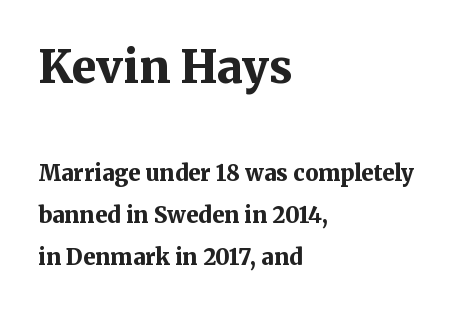
Q: Is the text bold? A: Yes.
Q: Is the text italic (slanted)? A: No, it is upright.
Q: Is the typeface a serif or a sans-serif typeface? A: Serif.
Q: Is the text underlined? A: No.
Q: How is the paragraph aligned? A: Left-aligned.
Q: Is the spacing between letters normal or unusually wide? A: Normal.
Q: Is the spacing between lines tight, normal or loose? A: Loose.
Q: Which block of text is set in a larger size, the first (top) or the second (bottom)? A: The first (top) one.
Q: Width (condensed, normal, or wide)? A: Normal.
Q: Stroke contrast? A: Medium.
Q: x-height? A: Medium.
Q: Monospaced? A: No.
